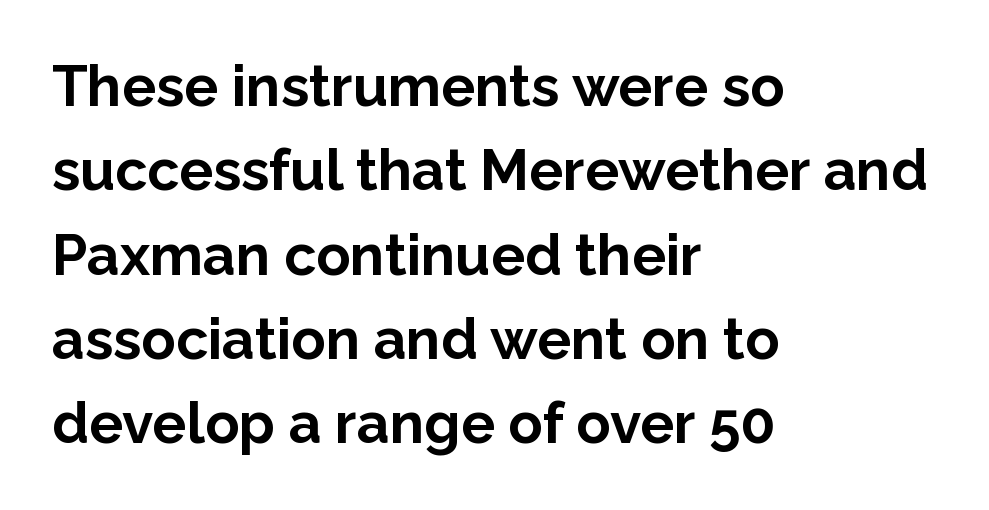
The image shows 57 px bold sans-serif type, upright; set left-aligned, normal line spacing (1.48x), normal letter spacing, not underlined; low stroke contrast and a medium x-height.
